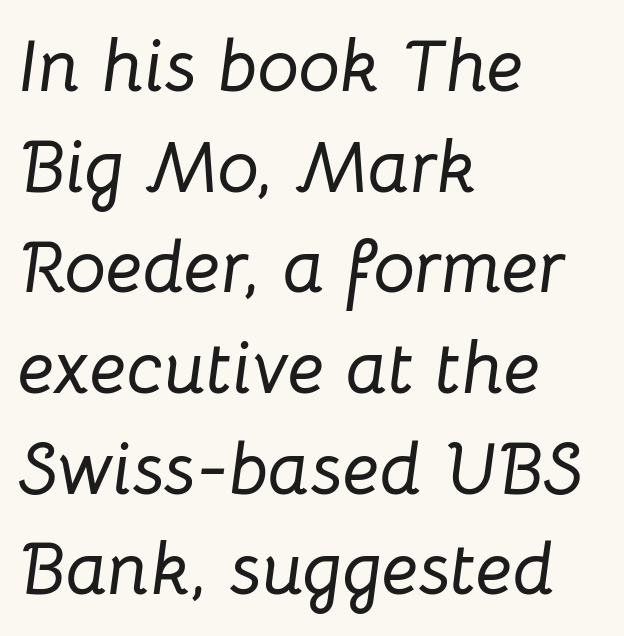
The rendering anchors every line to the left-hand side. Honestly, there is no underline to notice here at all. Character widths vary here, with narrow letters taking less room than wide ones. The whole block is typeset with a tilt. The type is set solid horizontally, with unmodified tracking.
